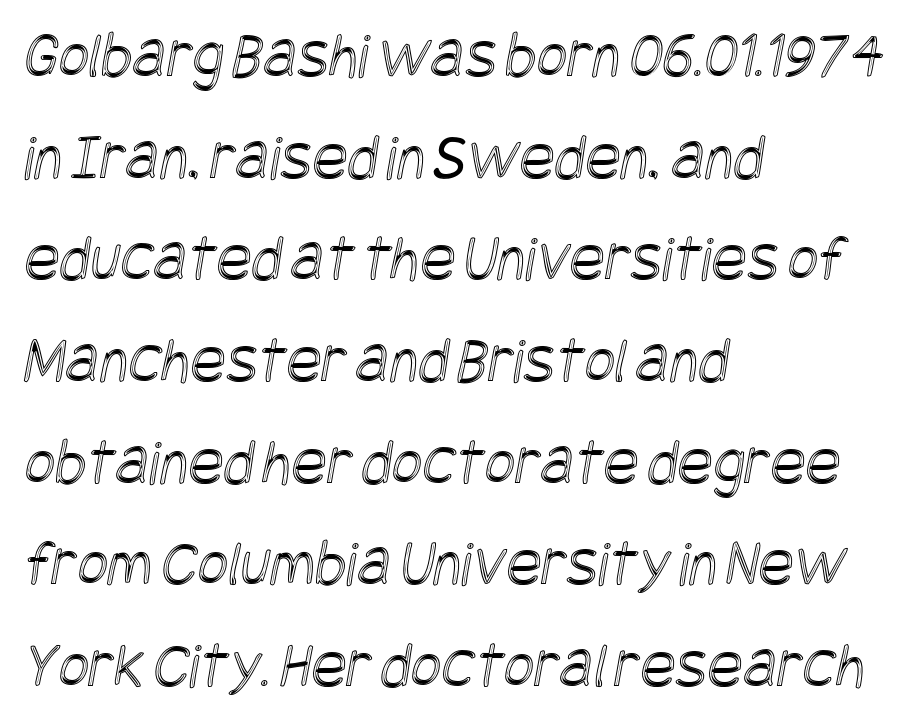
Q: Is the text underlined? A: No.
Q: How is the paragraph aligned? A: Left-aligned.
Q: Is the spacing between letters normal or unusually wide? A: Normal.
Q: Is the spacing between lines tight, normal or loose? A: Normal.
Q: Width (condensed, normal, or wide)? A: Condensed.
Q: x-height? A: Large.
